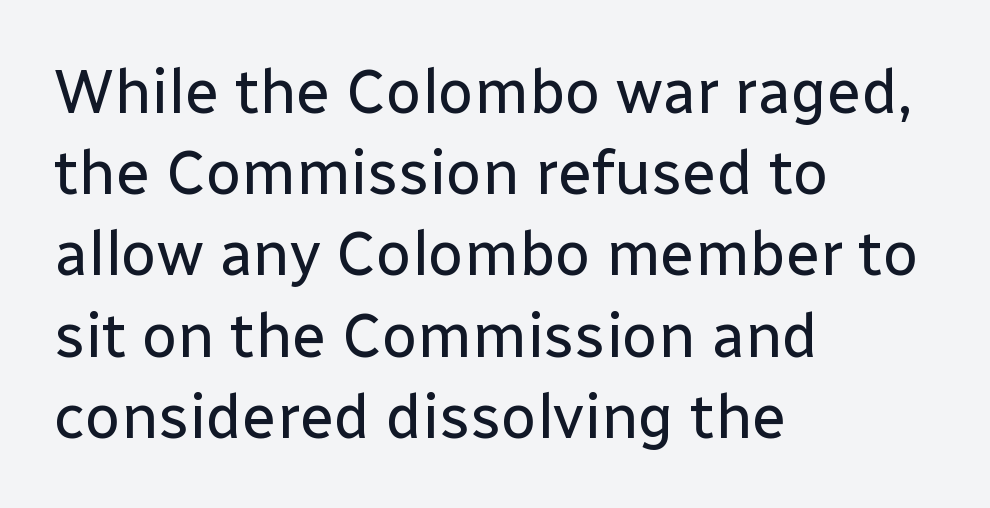
{"serif": "no", "italic": "no", "bold": "no", "weight": "regular", "width": "normal", "stroke_contrast": "low", "x_height": "medium", "monospaced": "no", "underline": "no", "align": "left", "line_spacing": "normal", "line_spacing_ratio": 1.31, "letter_spacing": "normal", "letter_spacing_em": 0.0, "glyph_px": 62}
